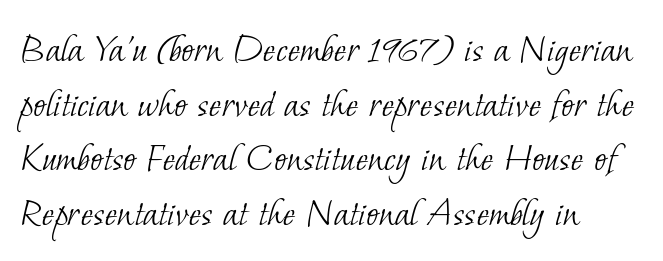
The paragraph has a hard left edge and a soft right edge. The passage shown is not underscored anywhere. These lines are rendered in a variable-pitch font. The passage shown is typeset with a serif family.
